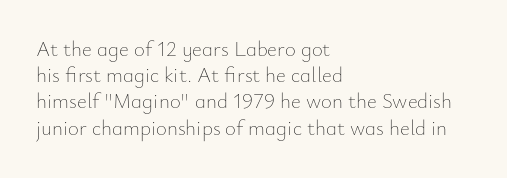
Does extra space separate the letters? No, they use regular spacing. Layout note: lines flush left. The area under the type is left untouched. This reads as an unemphasized weight, regular at the heaviest. This is roman type, the default non-slanted kind. Vertical spacing — default.
